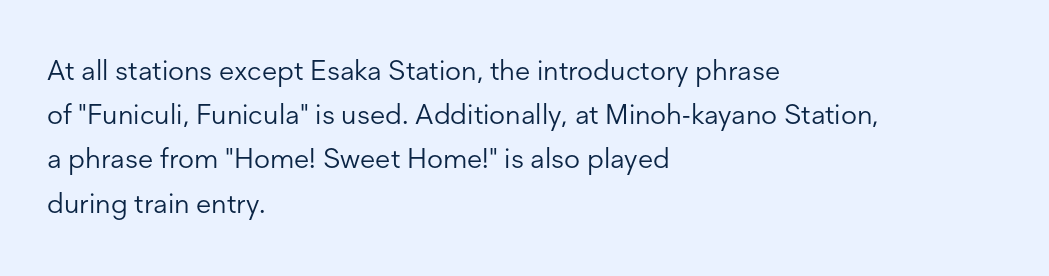
Q: Is the text bold? A: No.
Q: Is the text italic (slanted)? A: No, it is upright.
Q: Is the typeface a serif or a sans-serif typeface? A: Sans-serif.
Q: Is the text underlined? A: No.
Q: How is the paragraph aligned? A: Left-aligned.
Q: Is the spacing between letters normal or unusually wide? A: Normal.
Q: Is the spacing between lines tight, normal or loose? A: Normal.
Q: Width (condensed, normal, or wide)? A: Normal.
Q: Stroke contrast? A: Low.
Q: x-height? A: Medium.
Q: Monospaced? A: No.
